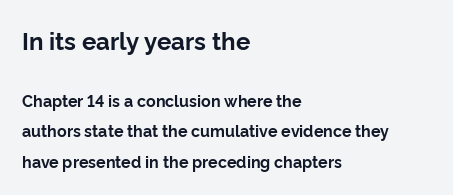
The image shows 24 px bold type, upright; set left-aligned, loose line spacing (1.93x), normal letter spacing, not underlined; the first (top) block is 1.5x larger.
